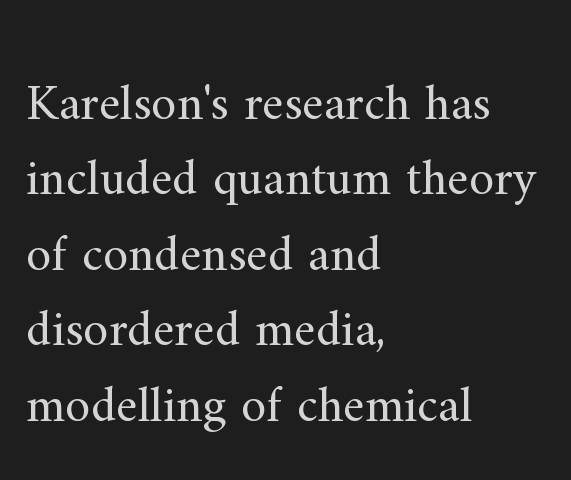
The image shows 51 px regular-weight serif type, upright; set left-aligned, normal line spacing (1.48x), normal letter spacing, not underlined; medium stroke contrast and a small x-height.
